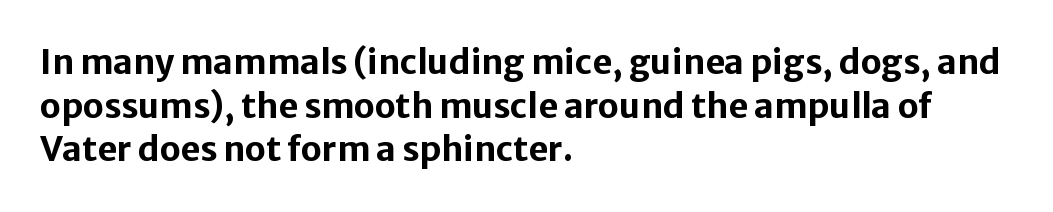
Quick note: not italic, upright. Nothing sits at the stroke ends, so this counts as sans-serif. Horizontally, the lines are justified to the leading edge only. Does the weight exceed regular? Yes, all the way to bold. Honestly, the letter spacing is just normal — you wouldn't notice it.
